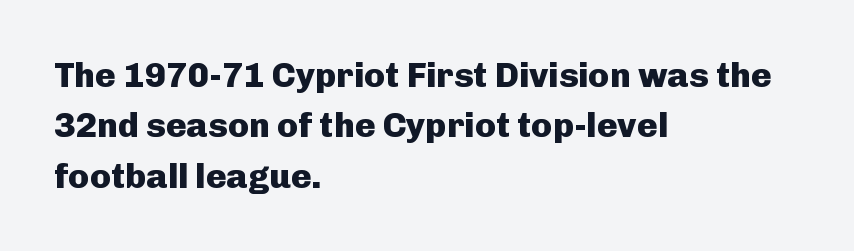
Anything drawn beneath the words? Only blank space. Nope, no serifs anywhere on these letters. This block has exactly the height ordinary leading produces. Each word holds together tightly as a unit, with standard inter-letter gaps. Unlike italic type, these characters show no tilt at all.
